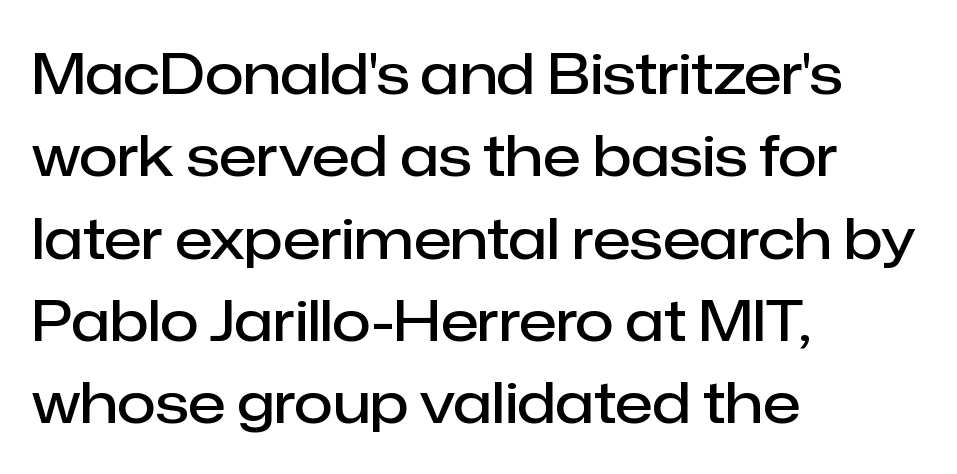
{"serif": "no", "italic": "no", "bold": "semi", "weight": "semibold", "width": "normal", "stroke_contrast": "low", "x_height": "medium", "monospaced": "no", "underline": "no", "align": "left", "line_spacing": "normal", "line_spacing_ratio": 1.47, "letter_spacing": "normal", "letter_spacing_em": 0.0, "glyph_px": 56}
